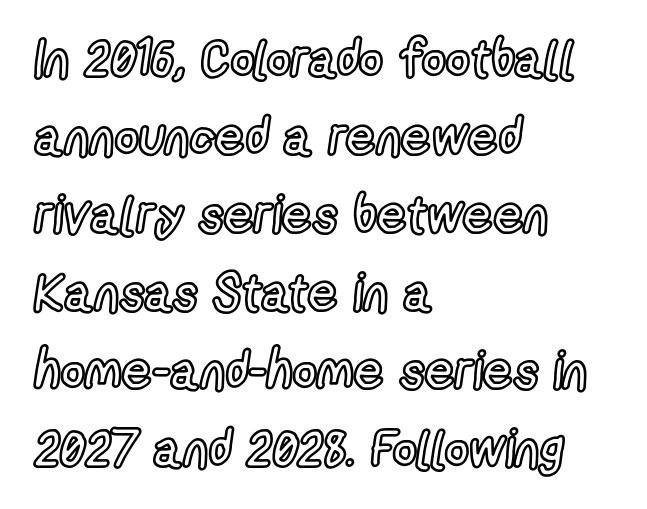
{"width": "condensed", "x_height": "medium", "monospaced": "no", "underline": "no", "align": "left", "line_spacing": "normal", "line_spacing_ratio": 1.5, "letter_spacing": "normal", "letter_spacing_em": 0.0, "glyph_px": 52}
